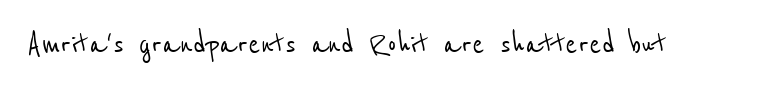
{"serif": "no", "width": "condensed", "stroke_contrast": "low", "x_height": "medium", "monospaced": "no", "underline": "no", "letter_spacing": "normal", "letter_spacing_em": 0.0, "glyph_px": 36}
